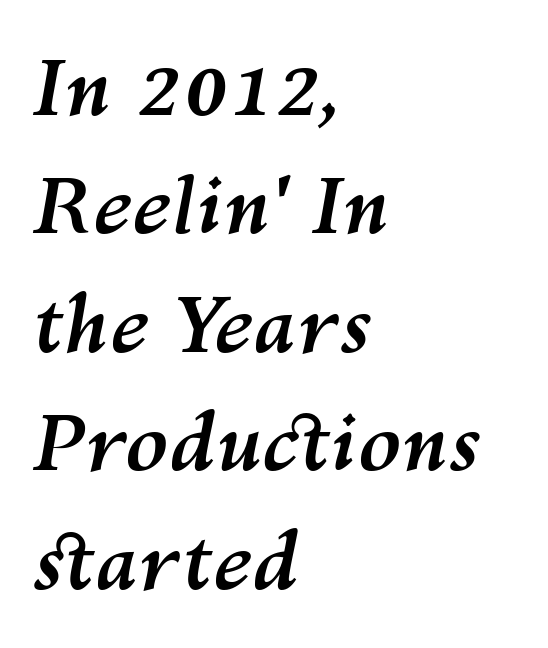
{"italic": "yes", "lean": "right", "slant_degrees": 10, "bold": "yes", "weight": "semibold", "width": "normal", "stroke_contrast": "medium", "x_height": "medium", "monospaced": "no", "underline": "no", "align": "left", "line_spacing": "normal", "line_spacing_ratio": 1.5, "letter_spacing": "normal", "letter_spacing_em": 0.0, "glyph_px": 79}
